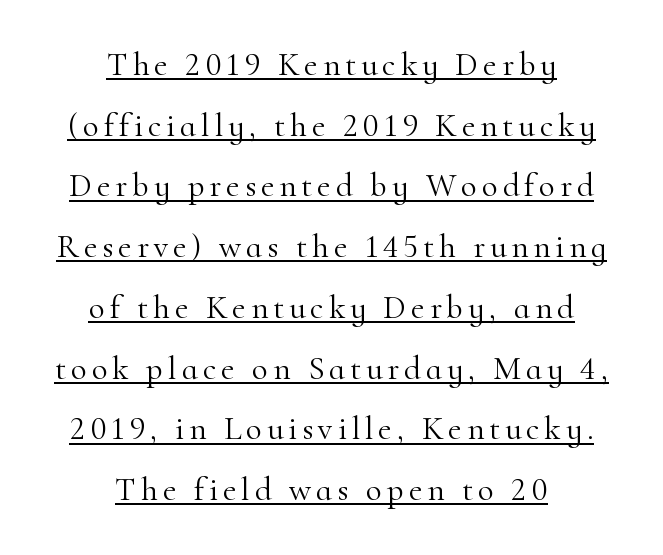
The font sits on the lighter half of the weight spectrum, regular included. The paragraph shown floats in the horizontal middle. The letters stand straight up with perfectly vertical stems. Students, observe the line beneath the letters — that is underlining. Classification — serif.
